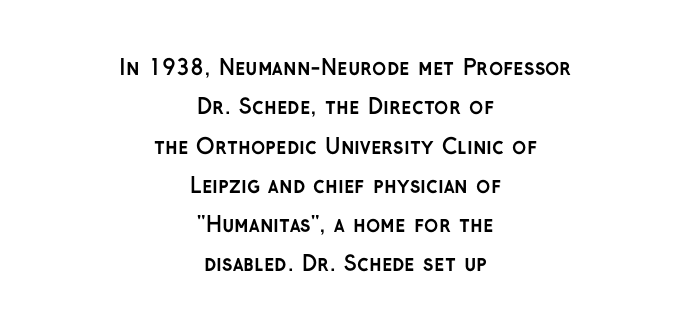
{"italic": "no", "bold": "yes", "underline": "no", "align": "center", "line_spacing_ratio": 1.87, "letter_spacing": "normal", "letter_spacing_em": 0.0, "glyph_px": 21}
